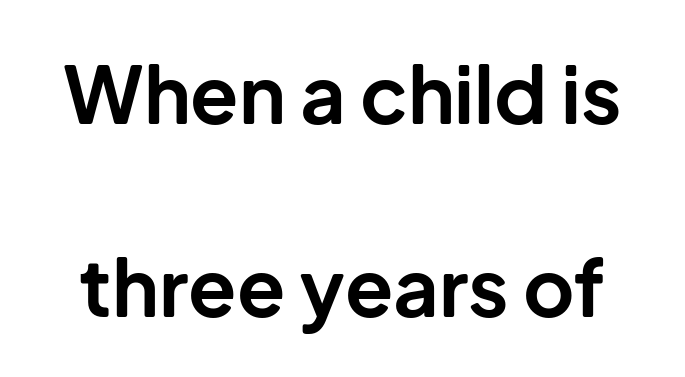
Spacing between characters is what you'd get straight out of the box. The block of text is sparse from top to bottom, with ample space between rows. Ordinary non-slanted type is in use. The characters display no serif detailing; their extremities are plain.
